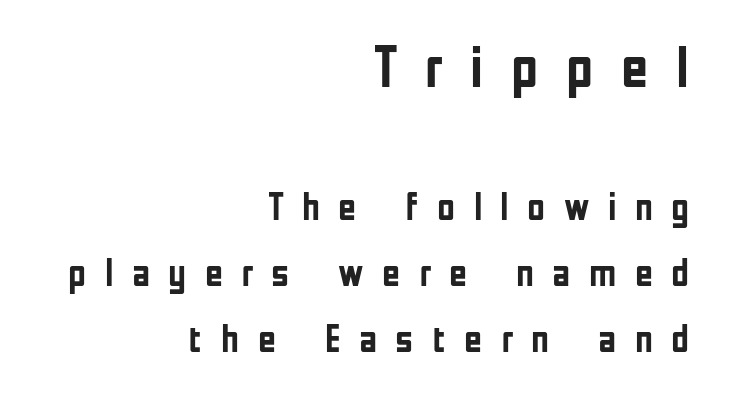
{"serif": "no", "italic": "no", "bold": "yes", "weight": "semibold", "width": "condensed", "stroke_contrast": "low", "x_height": "medium", "monospaced": "no", "underline": "no", "align": "right", "line_spacing": "normal", "line_spacing_ratio": 1.69, "letter_spacing": "wide", "letter_spacing_em": 0.47, "larger_block": "first", "size_ratio": 1.51, "glyph_px": 59}
